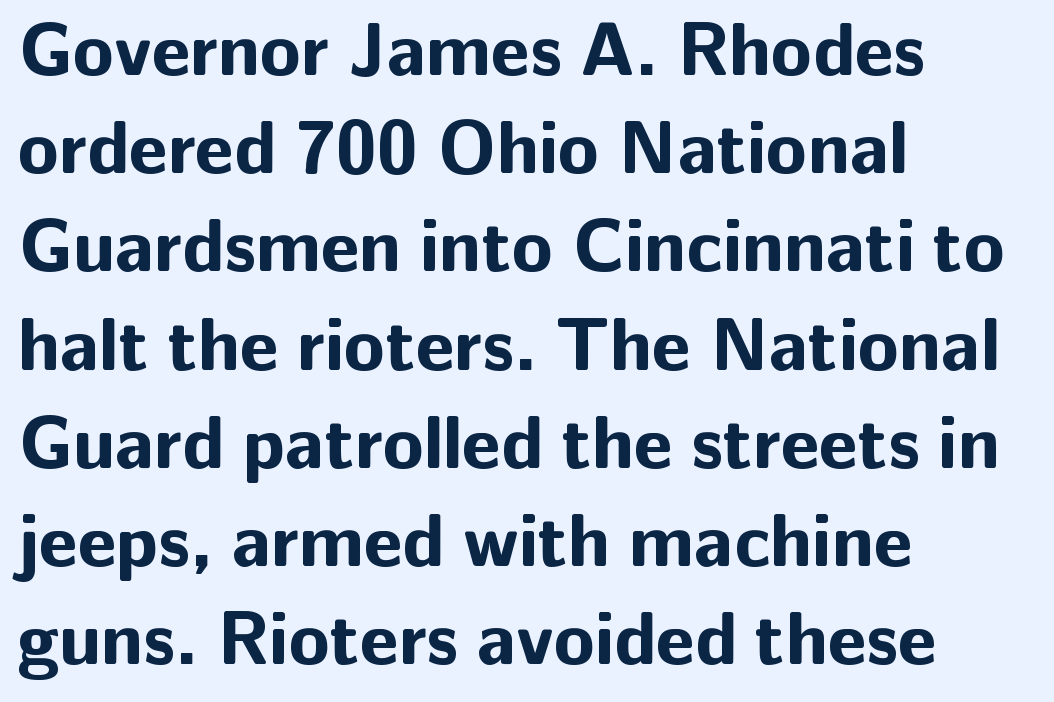
These lines sit exactly where default settings would place them. A typesetter would label this face a sans. Style check: upright. Nobody drew a line under any word here. Horizontal alignment here is leftward, the default for most running prose.
